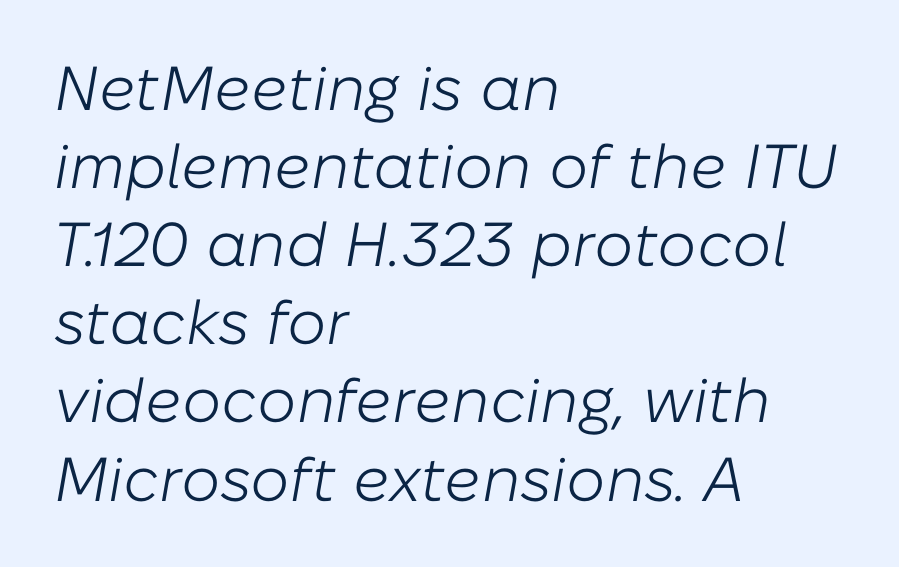
The image shows 62 px light type, italic (leaning right); set left-aligned, normal line spacing (1.26x), normal letter spacing, not underlined; low stroke contrast and a medium x-height.
